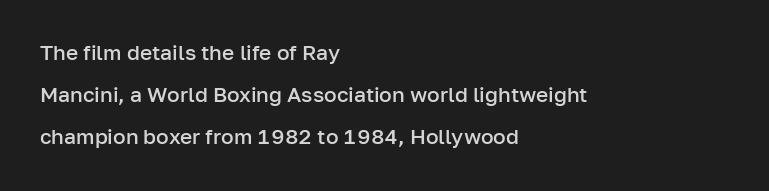
{"italic": "no", "bold": "semi", "underline": "no", "align": "left", "line_spacing": "loose", "line_spacing_ratio": 2.01, "letter_spacing": "normal", "letter_spacing_em": 0.0, "glyph_px": 21}
